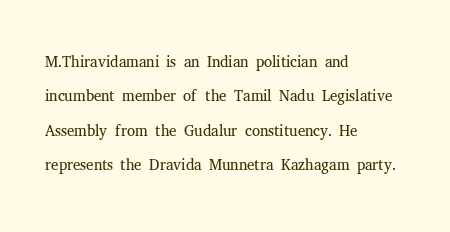
{"italic": "no", "bold": "no", "underline": "no", "align": "left", "line_spacing": "normal", "line_spacing_ratio": 1.5, "letter_spacing": "normal", "letter_spacing_em": 0.0, "glyph_px": 23}
